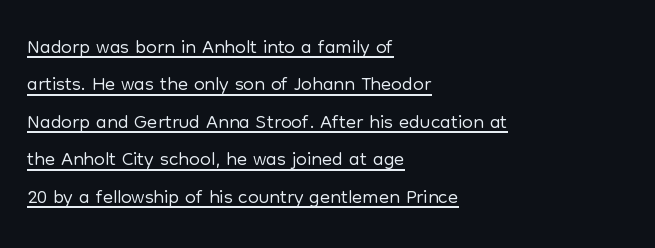
The image shows 30 px light sans-serif type, upright; set left-aligned, normal line spacing (1.25x), normal letter spacing, underlined; low stroke contrast and a medium x-height.
